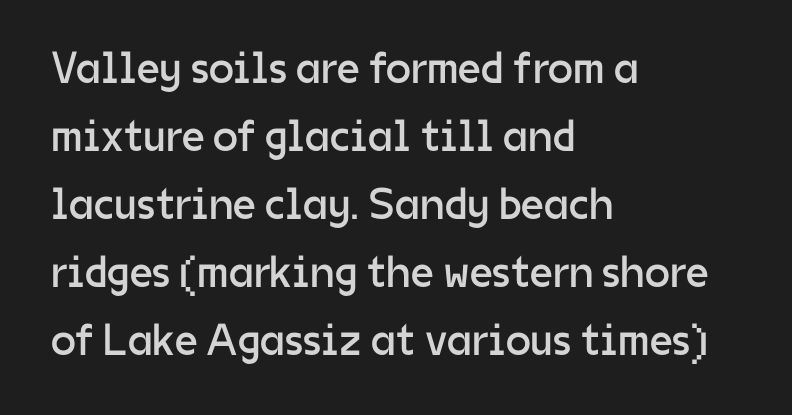
Q: Is the text bold? A: No.
Q: Is the text italic (slanted)? A: No, it is upright.
Q: Is the typeface a serif or a sans-serif typeface? A: Sans-serif.
Q: Is the text underlined? A: No.
Q: How is the paragraph aligned? A: Left-aligned.
Q: Is the spacing between letters normal or unusually wide? A: Normal.
Q: Is the spacing between lines tight, normal or loose? A: Normal.
Q: Width (condensed, normal, or wide)? A: Normal.
Q: Stroke contrast? A: Low.
Q: x-height? A: Medium.
Q: Monospaced? A: No.
